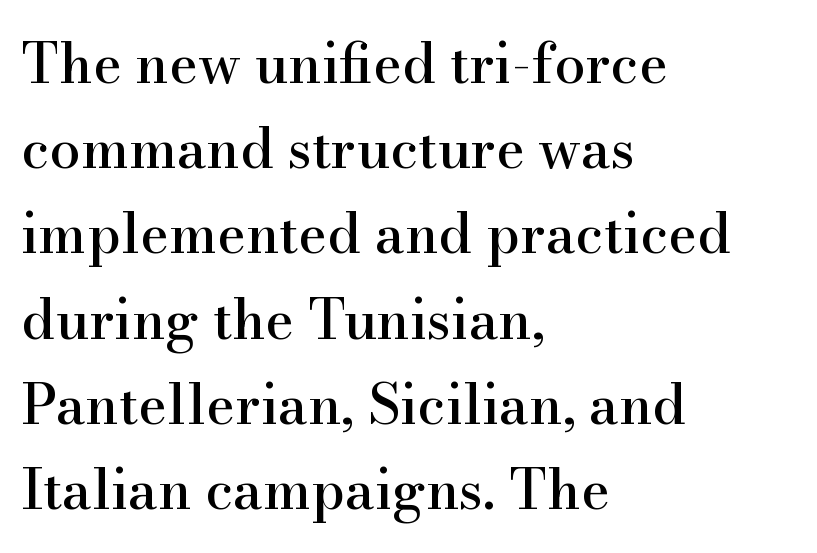
The image shows 55 px serif type, upright; set left-aligned, normal line spacing (1.55x), normal letter spacing, not underlined; high stroke contrast and a small x-height.
